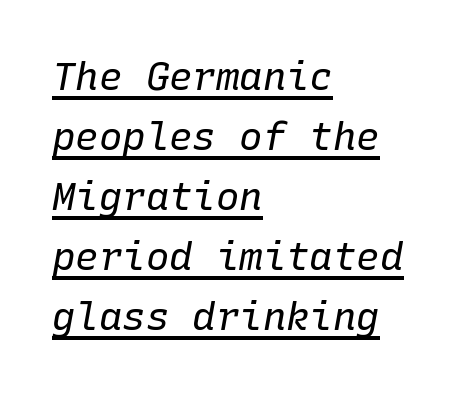
{"italic": "yes", "lean": "right", "slant_degrees": 10, "bold": "no", "weight": "regular", "width": "normal", "stroke_contrast": "low", "x_height": "medium", "monospaced": "yes", "underline": "yes", "align": "left", "line_spacing": "normal", "line_spacing_ratio": 1.54, "letter_spacing": "normal", "letter_spacing_em": 0.0, "glyph_px": 39}
